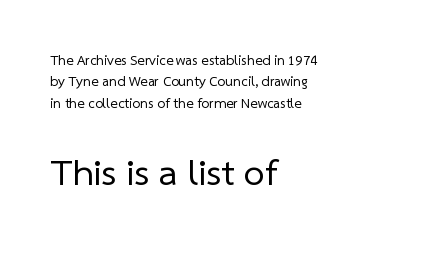
{"serif": "no", "bold": "no", "weight": "regular", "width": "normal", "stroke_contrast": "low", "x_height": "medium", "monospaced": "no", "underline": "no", "align": "left", "line_spacing": "normal", "line_spacing_ratio": 1.53, "letter_spacing": "normal", "letter_spacing_em": 0.0, "larger_block": "second", "size_ratio": 2.71, "glyph_px": 38}
